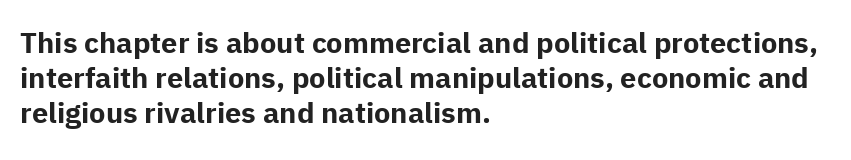
Q: Is the text bold? A: Yes.
Q: Is the text italic (slanted)? A: No, it is upright.
Q: Is the typeface a serif or a sans-serif typeface? A: Sans-serif.
Q: Is the text underlined? A: No.
Q: How is the paragraph aligned? A: Left-aligned.
Q: Is the spacing between letters normal or unusually wide? A: Normal.
Q: Width (condensed, normal, or wide)? A: Normal.
Q: Stroke contrast? A: Low.
Q: x-height? A: Medium.
Q: Monospaced? A: No.
